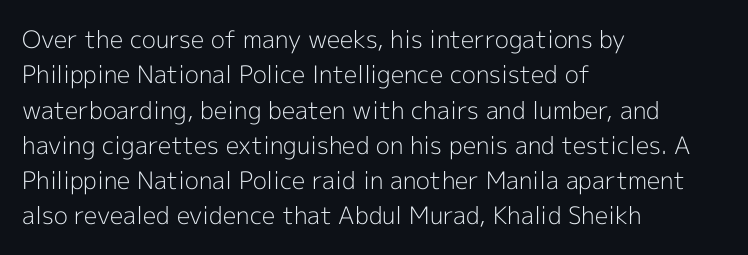
Tracking value appears to be zero — textbook default spacing. Posture: straight, roman, zero tilt. Leftover space on each line is placed entirely after the last word. This is not heavy type; no bold has been used.
